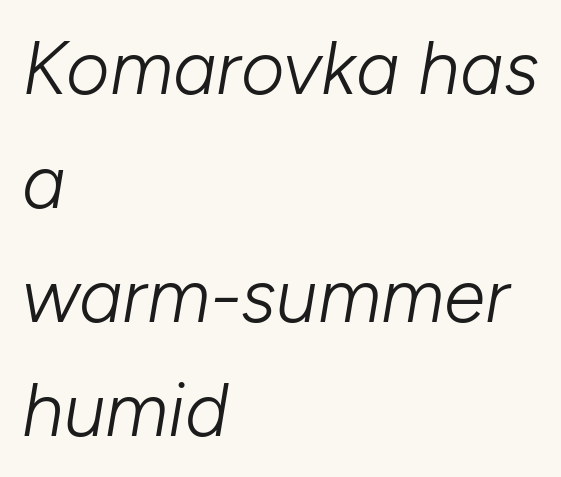
The image shows 75 px light type, italic (leaning right); set left-aligned, normal line spacing (1.52x), normal letter spacing, not underlined; low stroke contrast and a medium x-height.
